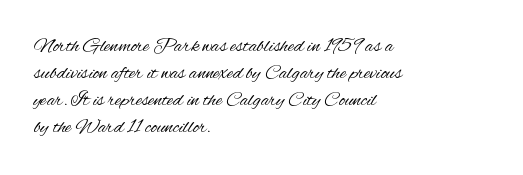
Q: Is the text bold? A: No.
Q: Is the text italic (slanted)? A: Yes.
Q: Is the text underlined? A: No.
Q: How is the paragraph aligned? A: Left-aligned.
Q: Is the spacing between letters normal or unusually wide? A: Normal.
Q: Is the spacing between lines tight, normal or loose? A: Normal.
